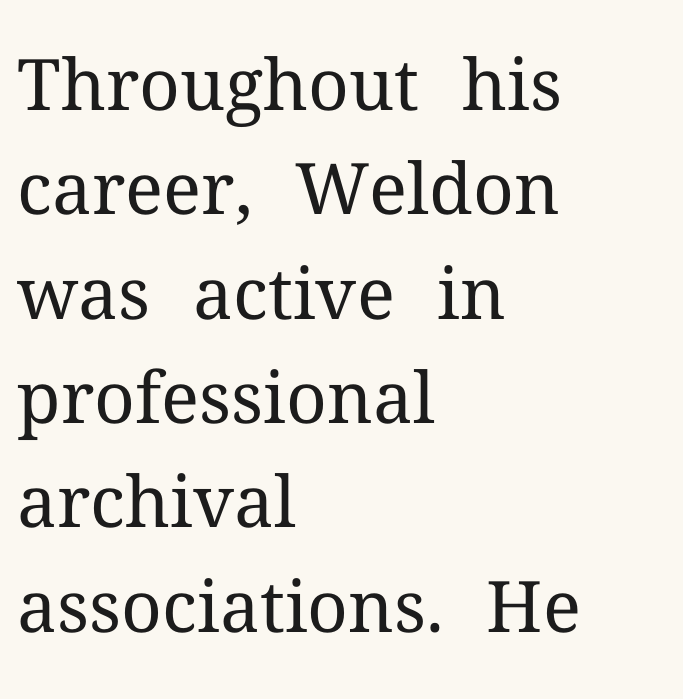
{"serif": "yes", "italic": "no", "bold": "no", "weight": "regular", "width": "normal", "stroke_contrast": "medium", "x_height": "medium", "monospaced": "no", "underline": "no", "align": "left", "line_spacing": "normal", "line_spacing_ratio": 1.47, "letter_spacing": "normal", "letter_spacing_em": 0.0, "glyph_px": 71}
